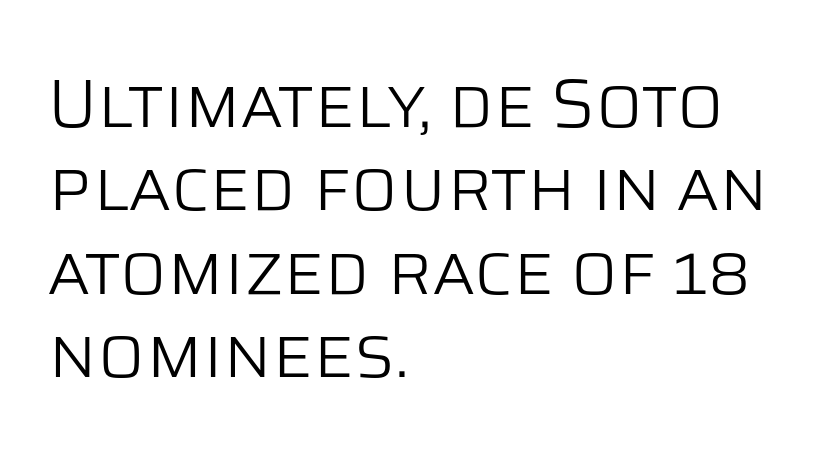
The image shows 69 px light sans-serif type, upright; set left-aligned, line spacing 1.21x, normal letter spacing, not underlined; low stroke contrast and a large x-height.
